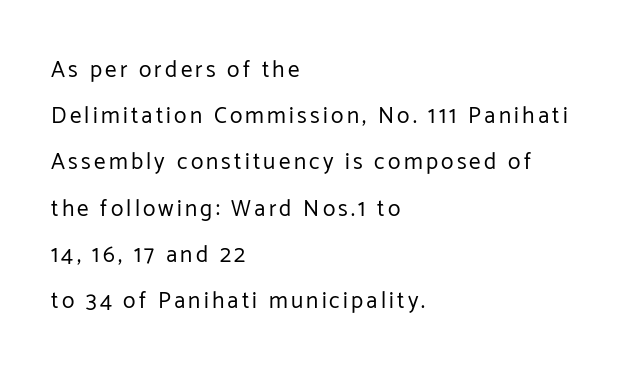
The image shows 23 px text type, upright; set left-aligned, loose line spacing (2.01x), not underlined.
